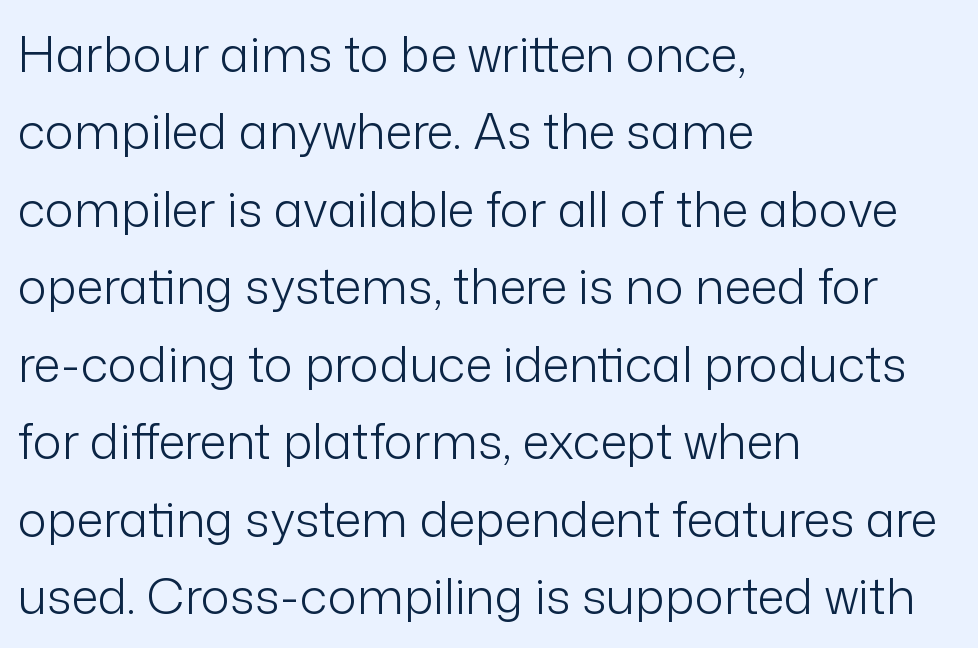
{"serif": "no", "italic": "no", "bold": "no", "weight": "light", "width": "normal", "stroke_contrast": "low", "x_height": "medium", "monospaced": "no", "underline": "no", "align": "left", "line_spacing": "normal", "line_spacing_ratio": 1.58, "letter_spacing": "normal", "letter_spacing_em": 0.0, "glyph_px": 49}
